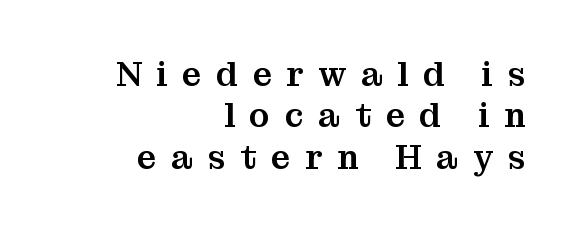
Q: Is the text italic (slanted)? A: No, it is upright.
Q: Is the typeface a serif or a sans-serif typeface? A: Serif.
Q: Is the text underlined? A: No.
Q: How is the paragraph aligned? A: Right-aligned.
Q: Is the spacing between letters normal or unusually wide? A: Unusually wide.
Q: Width (condensed, normal, or wide)? A: Normal.
Q: Stroke contrast? A: Medium.
Q: x-height? A: Medium.
Q: Monospaced? A: No.
